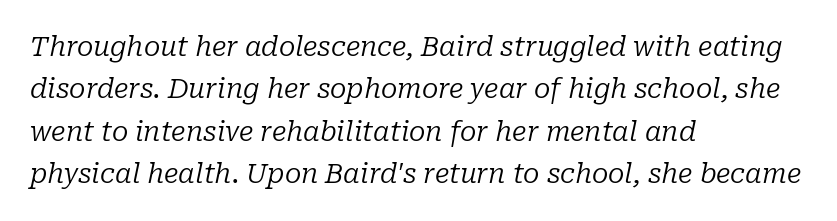
A light-to-regular cut is what we see here. All the whitespace from short lines collects on the right. How would I describe the line gaps? Plain and ordinary. In terms of posture, this sample is oblique. The letters sit at their default tracking, neither squeezed nor spread. Any mark beneath the type? The region is blank.
